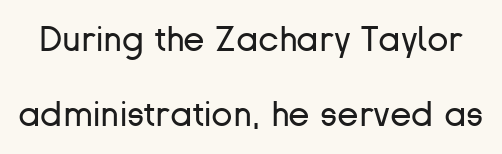
The image shows 35 px regular-weight sans-serif type, upright; set loose line spacing (2.14x), normal letter spacing, not underlined; low stroke contrast and a medium x-height.
